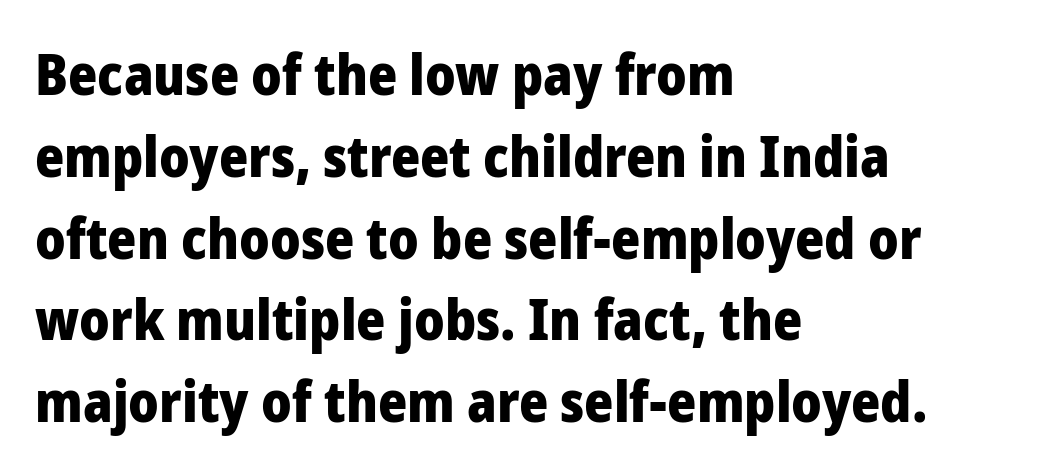
The block of text has a typical density, with ordinary space between rows. Spacing verdict: proportional, widths tailored to each character. Alignment: flush left. This is the regular roman posture of the typeface. Strong, thick strokes mark this as bold type. Only glyphs here, with clear space below each row.
